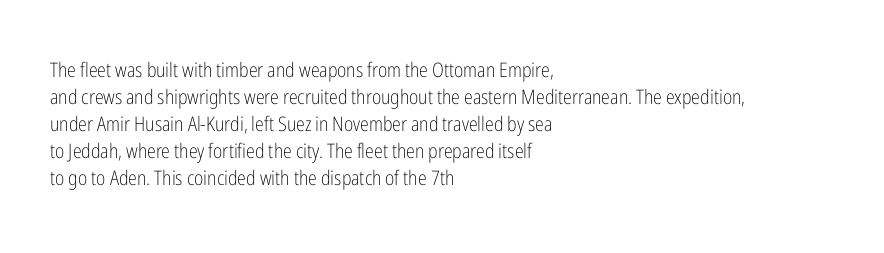
Q: Is the text bold? A: No.
Q: Is the text italic (slanted)? A: No, it is upright.
Q: Is the text underlined? A: No.
Q: How is the paragraph aligned? A: Left-aligned.
Q: Is the spacing between letters normal or unusually wide? A: Normal.
Q: Is the spacing between lines tight, normal or loose? A: Normal.
